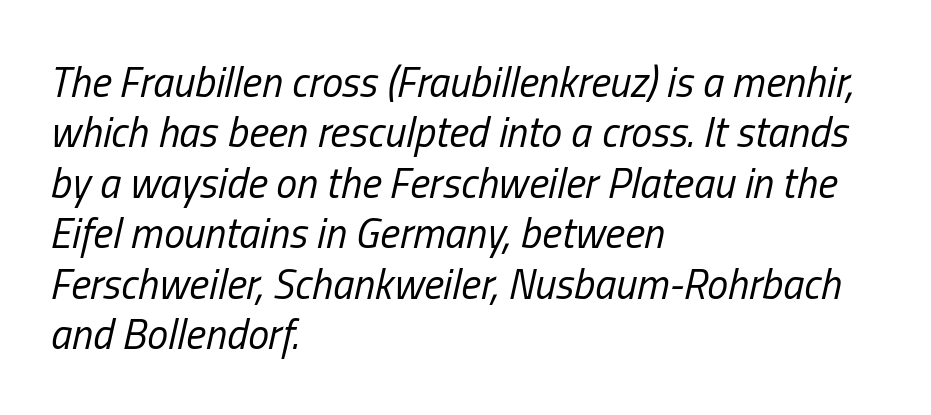
Q: Is the text bold? A: No.
Q: Is the text italic (slanted)? A: Yes, it leans right by about 13 degrees.
Q: Is the text underlined? A: No.
Q: How is the paragraph aligned? A: Left-aligned.
Q: Is the spacing between letters normal or unusually wide? A: Normal.
Q: Width (condensed, normal, or wide)? A: Condensed.
Q: Stroke contrast? A: Low.
Q: x-height? A: Medium.
Q: Monospaced? A: No.
